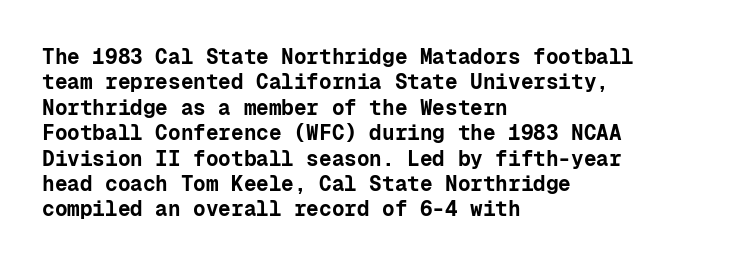
The image shows 21 px bold type, upright; set left-aligned, line spacing 1.21x, normal letter spacing, not underlined.
